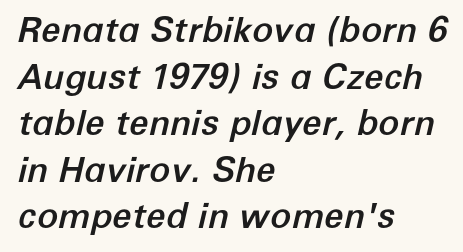
The image shows 35 px text type, italic (leaning right); set left-aligned, normal line spacing (1.33x), normal letter spacing, not underlined; low stroke contrast and a medium x-height.
